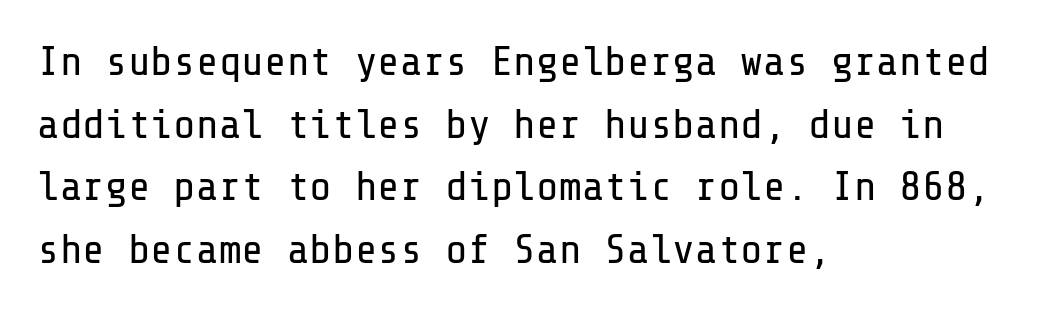
Heaviness? Minimal to ordinary, like unemphasized prose. The specimen reads as upright at a glance. The face used here is rendered with its standard letterfit. The text block is weighted toward the left margin, trailing off unevenly rightward. The designer went with a sans here, leaving each stem footless.
